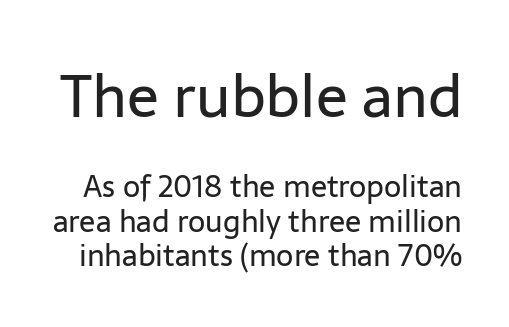
You get the large type first, then a drop to smaller type. These lines are rendered in a variable-pitch font. Caption: standard tracking, unaltered. The designer dialed line spacing down below the default.
